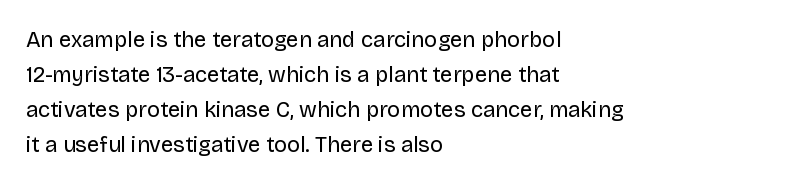
The image shows 22 px text type, upright; set left-aligned, normal line spacing (1.59x), normal letter spacing, not underlined.
